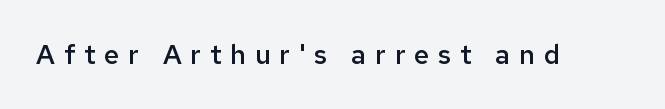
{"italic": "no", "bold": "semi", "underline": "no", "letter_spacing": "wide", "letter_spacing_em": 0.33, "glyph_px": 27}
